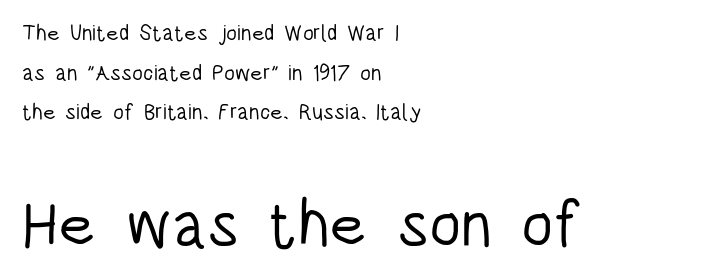
The image shows 65 px light, condensed sans-serif type, upright; set left-aligned, line spacing 1.8x, normal letter spacing, not underlined; the second (bottom) block is 2.95x larger; low stroke contrast and a large x-height.
